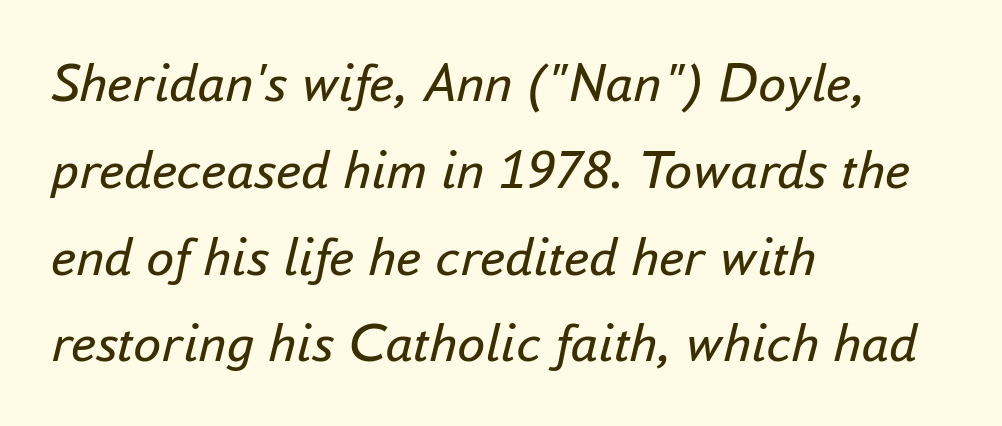
The image shows 56 px regular-weight type, italic (leaning right); set left-aligned, normal line spacing (1.55x), normal letter spacing, not underlined; low stroke contrast and a small x-height.
